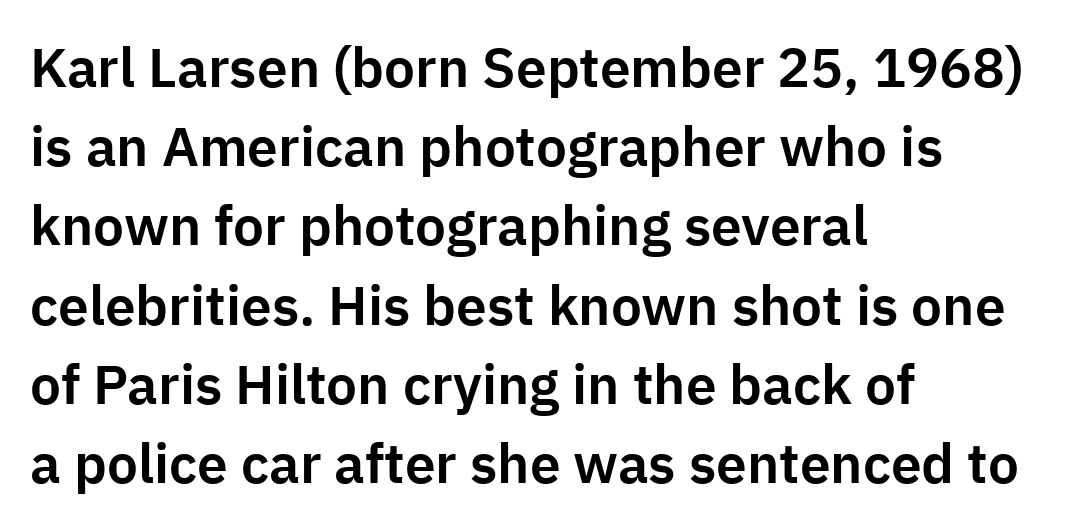
Q: Is the text italic (slanted)? A: No, it is upright.
Q: Is the typeface a serif or a sans-serif typeface? A: Sans-serif.
Q: Is the text underlined? A: No.
Q: How is the paragraph aligned? A: Left-aligned.
Q: Is the spacing between letters normal or unusually wide? A: Normal.
Q: Is the spacing between lines tight, normal or loose? A: Normal.
Q: Width (condensed, normal, or wide)? A: Normal.
Q: Stroke contrast? A: Low.
Q: x-height? A: Medium.
Q: Monospaced? A: No.
